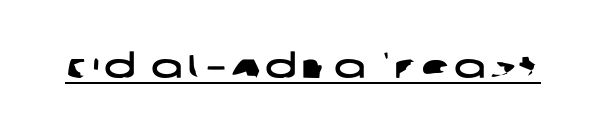
The image shows 33 px wide sans-serif type; set underlined; low stroke contrast and a large x-height.
